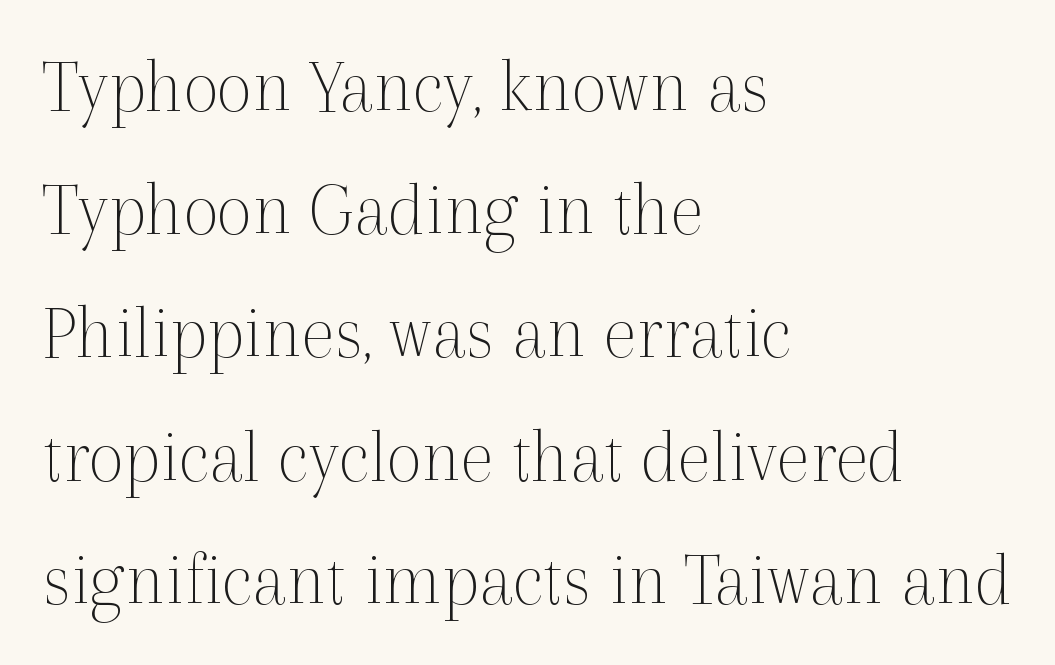
In CSS terms this would be text-align: left. Stroke terminals: seriffed. Nope, not italic — everything's standing straight. The face used here is proportionally spaced, like ordinary book or web type.
